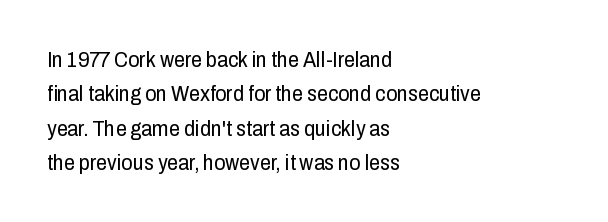
The specimen reads as upright at a glance. Is the stroke heavy? The answer is a plain regular-or-lighter. Clear beneath every line of the passage. Notice how descenders clear the ascenders below comfortably — that's standard leading.
